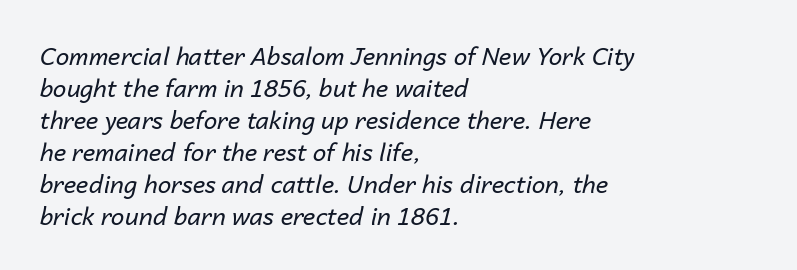
The image shows 24 px text type, italic (leaning right); set left-aligned, normal line spacing (1.33x), normal letter spacing, not underlined.
